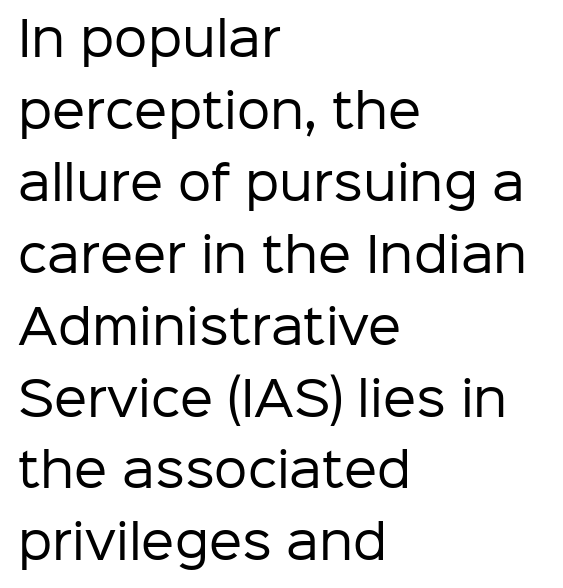
Unbolded letterforms with no extra heft. Each letter keeps its own natural width here, so spacing adapts to shape. How would I describe the line gaps? Plain and ordinary. Each word holds together tightly as a unit, with standard inter-letter gaps.
